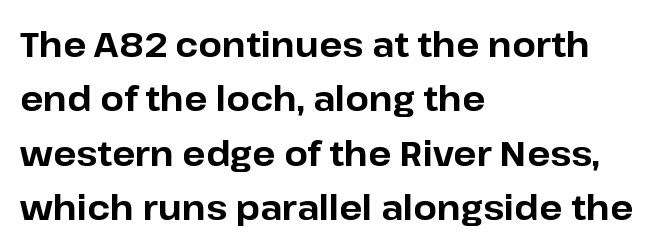
{"serif": "no", "italic": "no", "bold": "yes", "weight": "bold", "width": "normal", "stroke_contrast": "low", "x_height": "medium", "monospaced": "no", "underline": "no", "align": "left", "line_spacing": "normal", "line_spacing_ratio": 1.6, "letter_spacing": "normal", "letter_spacing_em": 0.0, "glyph_px": 34}
